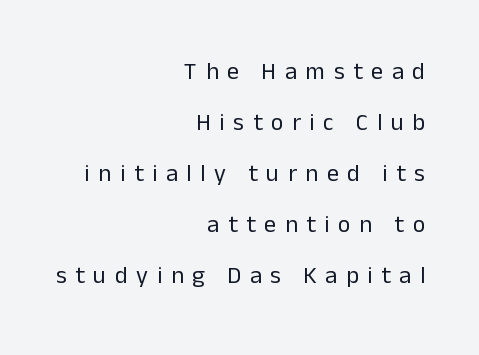
Q: Is the text bold? A: No.
Q: Is the text italic (slanted)? A: No, it is upright.
Q: Is the text underlined? A: No.
Q: How is the paragraph aligned? A: Right-aligned.
Q: Is the spacing between letters normal or unusually wide? A: Unusually wide.
Q: Is the spacing between lines tight, normal or loose? A: Loose.
